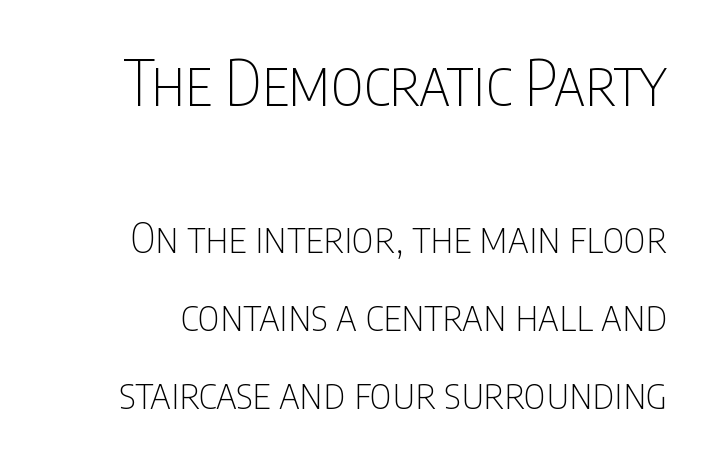
{"serif": "no", "italic": "no", "bold": "no", "weight": "thin", "width": "condensed", "stroke_contrast": "low", "x_height": "large", "monospaced": "no", "underline": "no", "line_spacing_ratio": 1.86, "letter_spacing": "normal", "letter_spacing_em": 0.0, "larger_block": "first", "size_ratio": 1.5, "glyph_px": 63}
